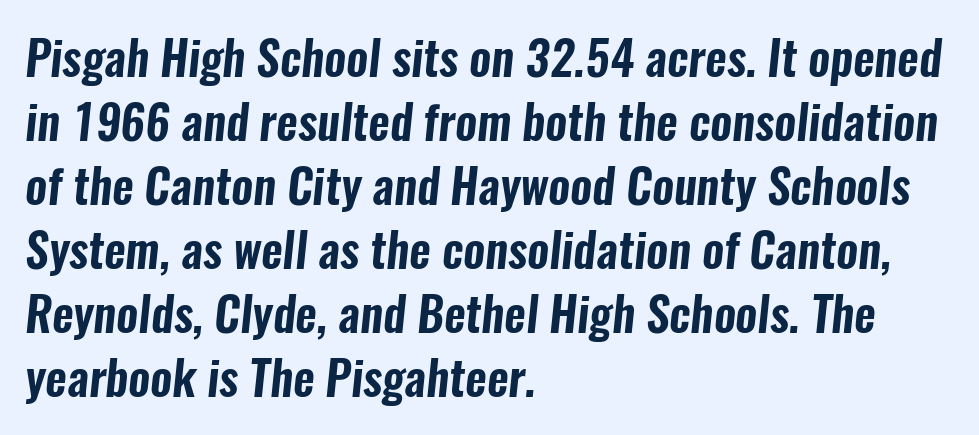
{"serif": "no", "width": "condensed", "stroke_contrast": "low", "x_height": "medium", "monospaced": "no", "underline": "no", "align": "left", "line_spacing": "normal", "line_spacing_ratio": 1.36, "letter_spacing": "normal", "letter_spacing_em": 0.0, "glyph_px": 47}
